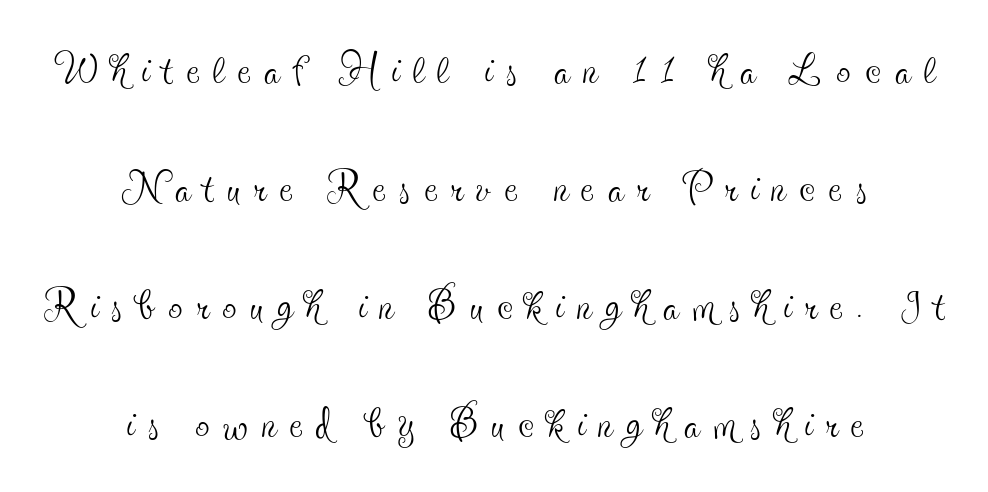
Check under the words: just untouched page. This sample uses expanded letter spacing, leaving extra air between glyphs. The typeface has the unassuming heft of standard copy or less. One-word summary of the alignment: center.
